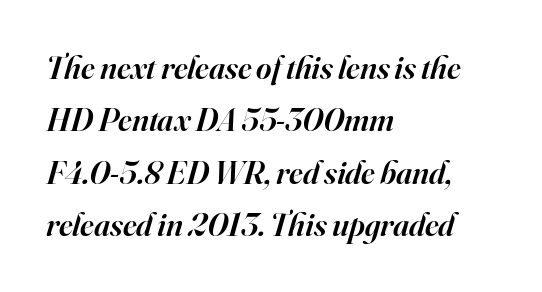
Small tapered or slab feet sit at the stroke ends, so this counts as serif. The passage shown is typed in a proportional face where columns would drift. The strip under each line holds only bare page. Inter-character spacing is left at the font's built-in metrics.
